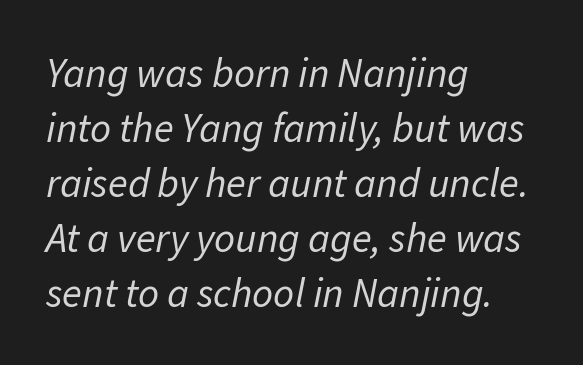
{"italic": "yes", "lean": "right", "slant_degrees": 11, "bold": "no", "weight": "regular", "width": "normal", "stroke_contrast": "low", "x_height": "medium", "monospaced": "no", "underline": "no", "align": "left", "line_spacing": "normal", "line_spacing_ratio": 1.34, "letter_spacing": "normal", "letter_spacing_em": 0.0, "glyph_px": 41}
